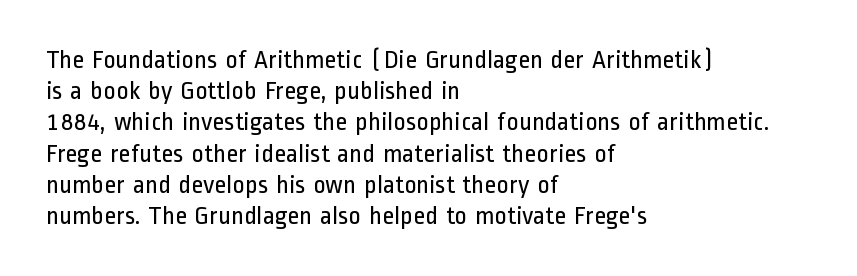
The image shows 26 px text type, upright; set left-aligned, line spacing 1.2x, normal letter spacing, not underlined.
